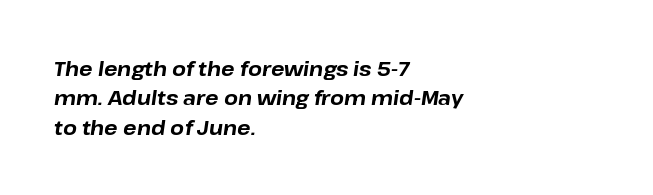
The image shows 20 px bold type, italic (leaning right); set left-aligned, normal line spacing (1.47x), normal letter spacing, not underlined.
